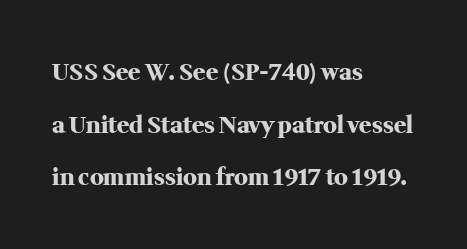
Standard letterfit; no display-style spreading of the glyphs. A typesetter would call this leading open, well beyond the default. Notice how thick the strokes are: this is what a full bold looks like. Ordinary non-slanted type is in use.
